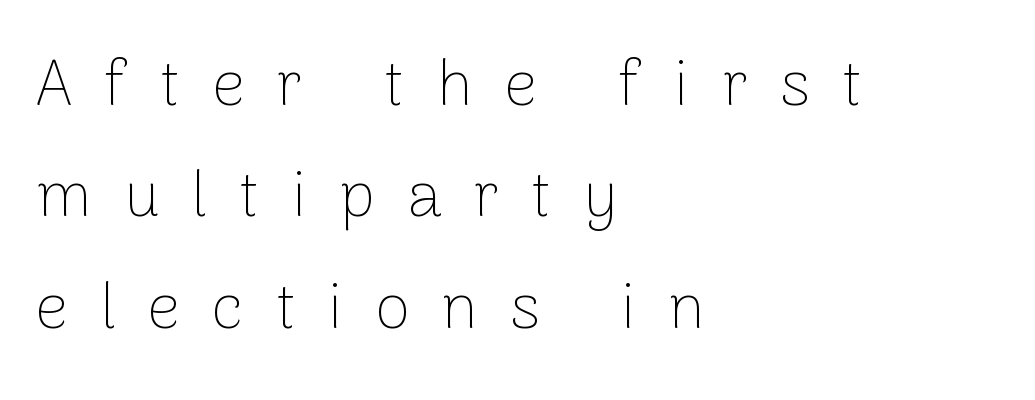
Q: Is the text bold? A: No.
Q: Is the text italic (slanted)? A: No, it is upright.
Q: Is the typeface a serif or a sans-serif typeface? A: Sans-serif.
Q: Is the text underlined? A: No.
Q: How is the paragraph aligned? A: Left-aligned.
Q: Is the spacing between letters normal or unusually wide? A: Unusually wide.
Q: Width (condensed, normal, or wide)? A: Normal.
Q: Stroke contrast? A: Low.
Q: x-height? A: Medium.
Q: Monospaced? A: No.
